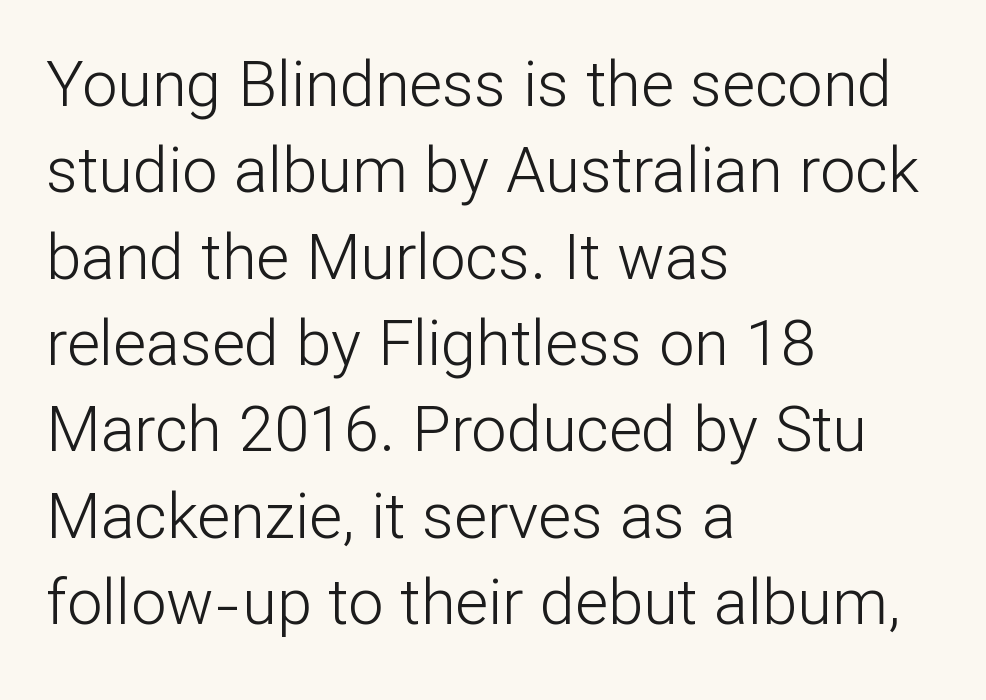
Q: Is the text bold? A: No.
Q: Is the text italic (slanted)? A: No, it is upright.
Q: Is the typeface a serif or a sans-serif typeface? A: Sans-serif.
Q: Is the text underlined? A: No.
Q: How is the paragraph aligned? A: Left-aligned.
Q: Is the spacing between letters normal or unusually wide? A: Normal.
Q: Is the spacing between lines tight, normal or loose? A: Normal.
Q: Width (condensed, normal, or wide)? A: Normal.
Q: Stroke contrast? A: Low.
Q: x-height? A: Medium.
Q: Monospaced? A: No.
